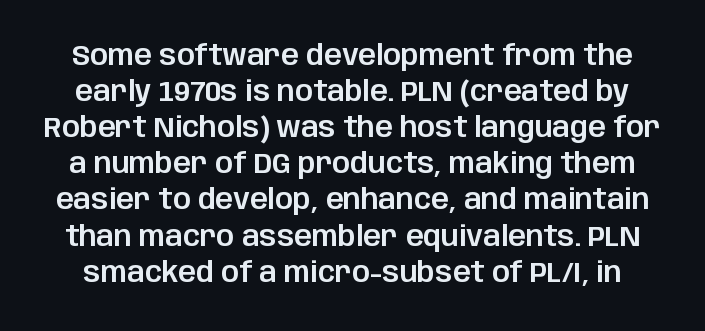
The image shows 28 px sans-serif type, upright; set normal line spacing (1.29x), normal letter spacing, not underlined; low stroke contrast and a large x-height.
